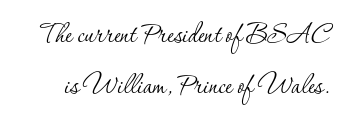
Q: Is the text bold? A: No.
Q: Is the text italic (slanted)? A: Yes.
Q: Is the typeface a serif or a sans-serif typeface? A: Serif.
Q: Is the text underlined? A: No.
Q: Is the spacing between letters normal or unusually wide? A: Normal.
Q: Is the spacing between lines tight, normal or loose? A: Normal.
Q: Width (condensed, normal, or wide)? A: Normal.
Q: Stroke contrast? A: Low.
Q: x-height? A: Small.
Q: Monospaced? A: No.
